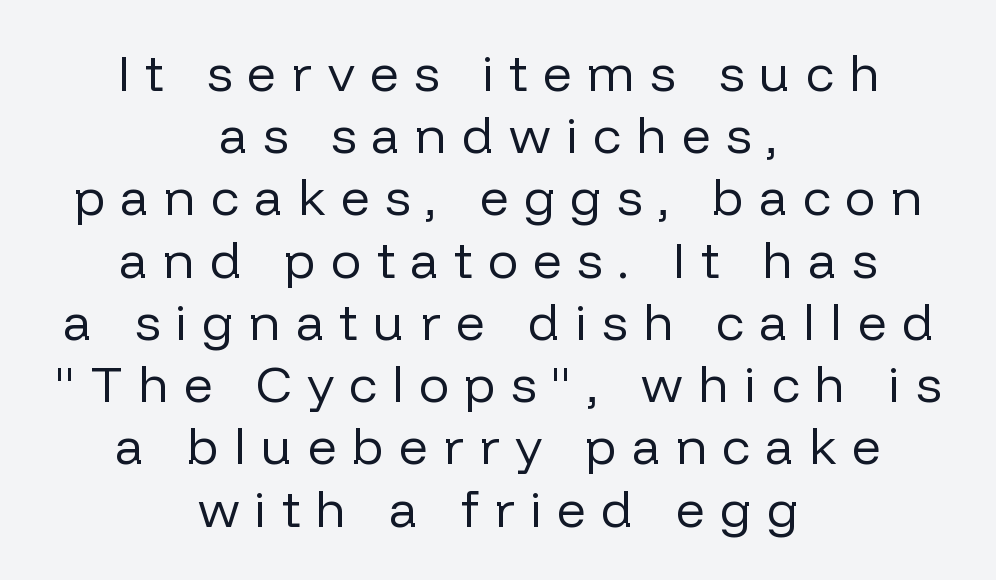
Does extra space separate the letters? Yes, quite a lot of it. Note the varied advance widths — an 'i' is clearly narrower than an 'm'. The letters stand upright; this is a roman face. Unlike a traditional serif, this face leaves its strokes unadorned.
